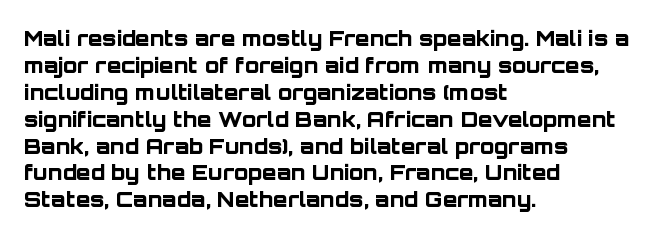
Q: Is the text bold? A: Yes.
Q: Is the text italic (slanted)? A: No, it is upright.
Q: Is the text underlined? A: No.
Q: How is the paragraph aligned? A: Left-aligned.
Q: Is the spacing between letters normal or unusually wide? A: Normal.
Q: Is the spacing between lines tight, normal or loose? A: Normal.
